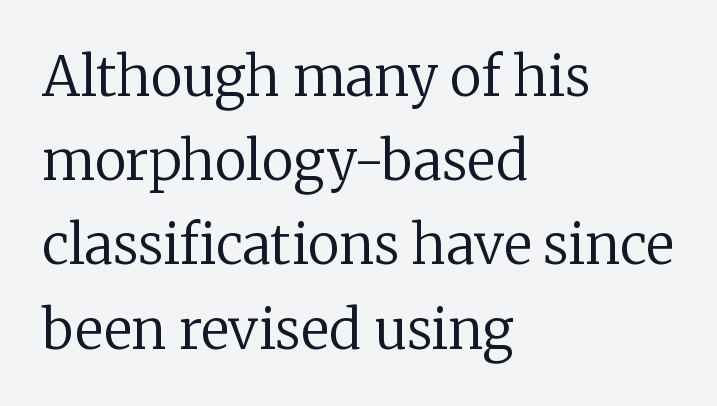
The image shows 54 px regular-weight serif type, upright; set left-aligned, normal line spacing (1.56x), normal letter spacing, not underlined; low stroke contrast and a medium x-height.
